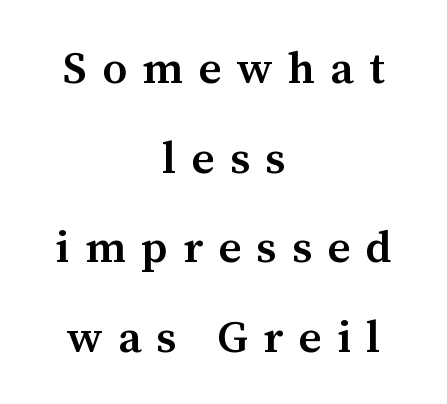
Leftover space on each line is divided equally before and after the words. Does the lettering tilt? It doesn't — this is upright. Quick note: underline off. Reading down the column, the eye jumps a long way to each next line. Observe the wide spacing: letters keep a clear distance from each other. Slightly chunky letters — semibold, I'd say, not full bold.
